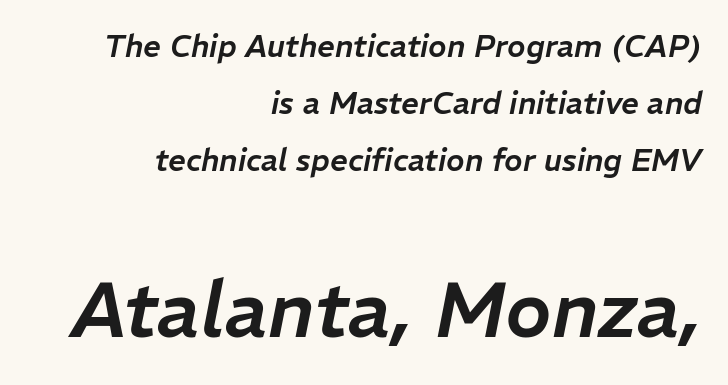
Q: Is the text italic (slanted)? A: Yes, it leans right by about 11 degrees.
Q: Is the text underlined? A: No.
Q: How is the paragraph aligned? A: Right-aligned.
Q: Is the spacing between letters normal or unusually wide? A: Normal.
Q: Which block of text is set in a larger size, the first (top) or the second (bottom)? A: The second (bottom) one.
Q: Width (condensed, normal, or wide)? A: Normal.
Q: Stroke contrast? A: Low.
Q: x-height? A: Medium.
Q: Monospaced? A: No.
